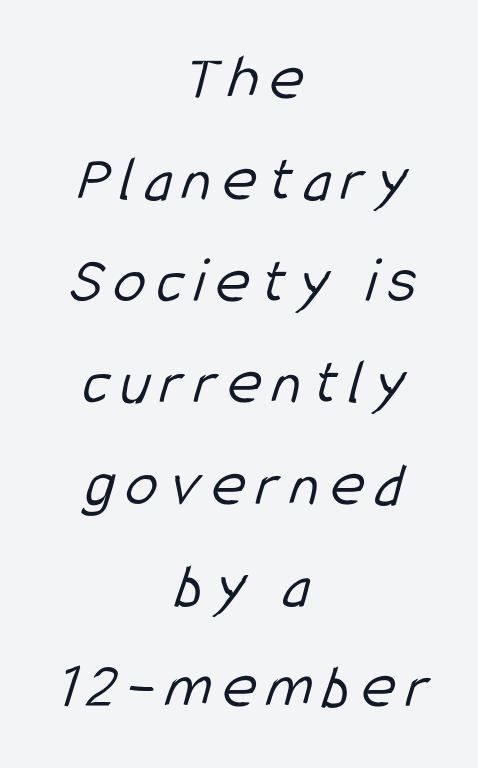
The image shows 65 px light, condensed sans-serif type; set centered, normal line spacing (1.56x), not underlined; low stroke contrast and a medium x-height.
